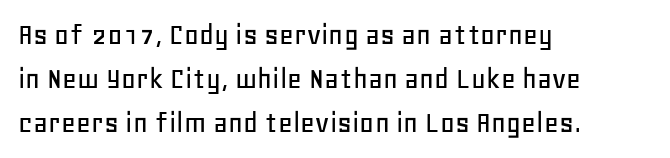
The image shows 32 px sans-serif type, upright; set left-aligned, normal line spacing (1.37x), normal letter spacing, not underlined; low stroke contrast and a large x-height.
